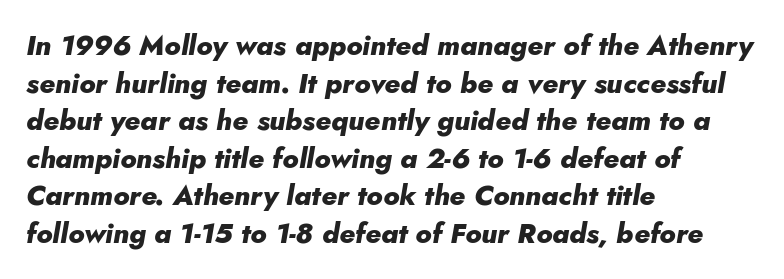
Underlining? Definitely not there. Notice how descenders clear the ascenders below comfortably — that's standard leading. There's an unmistakable incline to the writing here. Note the varied advance widths — an 'i' is clearly narrower than an 'm'. Caption: standard tracking, unaltered. Is the type bold? Yes — the strokes are clearly thick and heavy.
